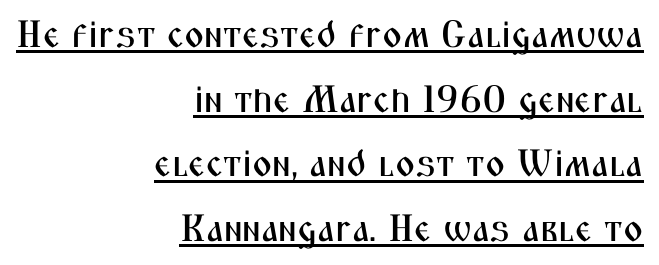
{"serif": "no", "italic": "no", "width": "condensed", "stroke_contrast": "medium", "x_height": "medium", "monospaced": "no", "underline": "yes", "align": "right", "line_spacing": "normal", "line_spacing_ratio": 1.7, "letter_spacing": "normal", "letter_spacing_em": 0.0, "glyph_px": 38}
